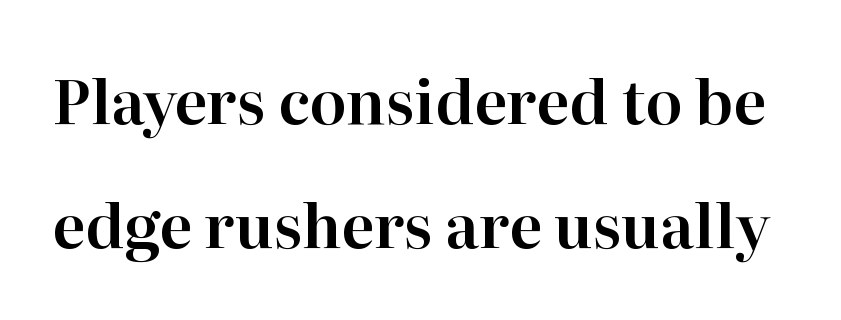
Descenders hang freely into open space. Words appear dense and cohesive because spacing is normal. Typographically, this falls in the serif category. The letters stand straight up with perfectly vertical stems.
